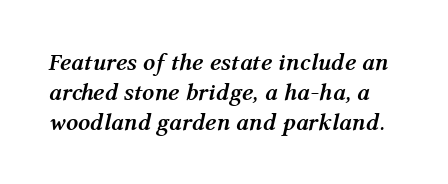
Q: Is the text bold? A: Yes.
Q: Is the text italic (slanted)? A: Yes, it leans right by about 12 degrees.
Q: Is the text underlined? A: No.
Q: Is the spacing between letters normal or unusually wide? A: Normal.
